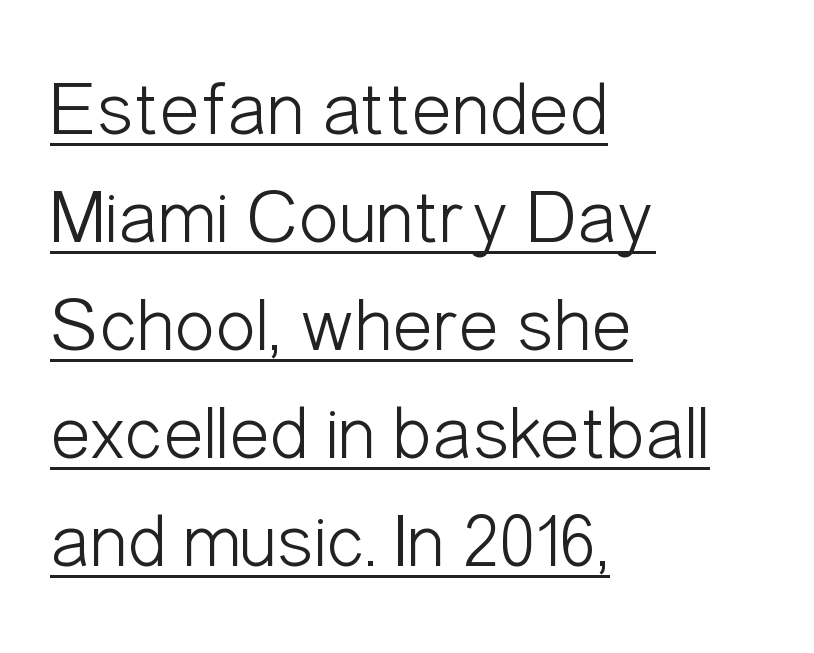
{"serif": "no", "italic": "no", "bold": "no", "weight": "light", "width": "condensed", "stroke_contrast": "low", "x_height": "medium", "monospaced": "no", "underline": "yes", "align": "left", "line_spacing": "normal", "line_spacing_ratio": 1.42, "letter_spacing": "normal", "letter_spacing_em": 0.0, "glyph_px": 76}
